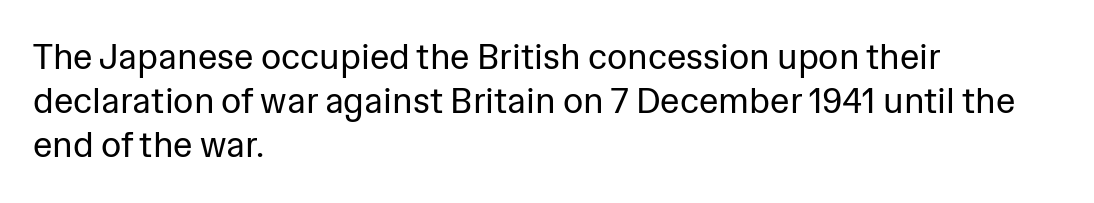
Q: Is the text bold? A: No.
Q: Is the text italic (slanted)? A: No, it is upright.
Q: Is the typeface a serif or a sans-serif typeface? A: Sans-serif.
Q: Is the text underlined? A: No.
Q: How is the paragraph aligned? A: Left-aligned.
Q: Is the spacing between letters normal or unusually wide? A: Normal.
Q: Is the spacing between lines tight, normal or loose? A: Normal.
Q: Width (condensed, normal, or wide)? A: Normal.
Q: Stroke contrast? A: Low.
Q: x-height? A: Medium.
Q: Monospaced? A: No.
